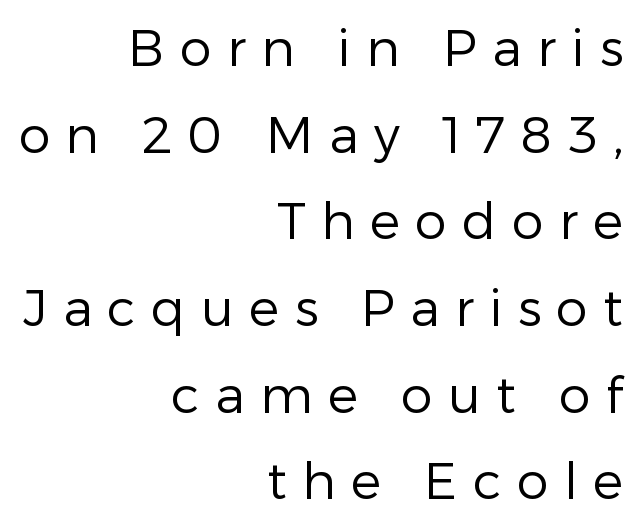
Each stroke keeps to a modest, everyday thickness or less. Style check: upright. Rule under the text: the space is simply empty. Each letter keeps its own natural width here, so spacing adapts to shape. The font family rendered here belongs to the sans-serif group. Vertical spacing — default.
